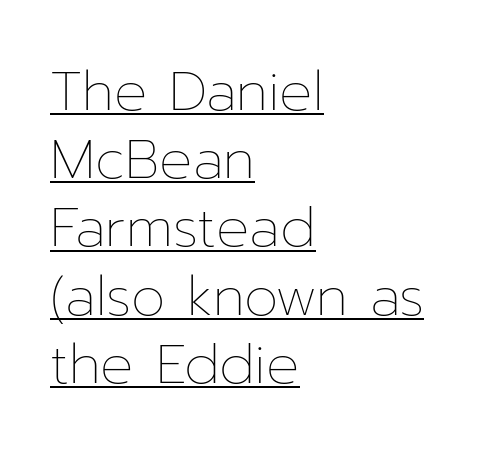
The image shows 55 px thin type, upright; set left-aligned, line spacing 1.24x, normal letter spacing, underlined; low stroke contrast and a medium x-height.
